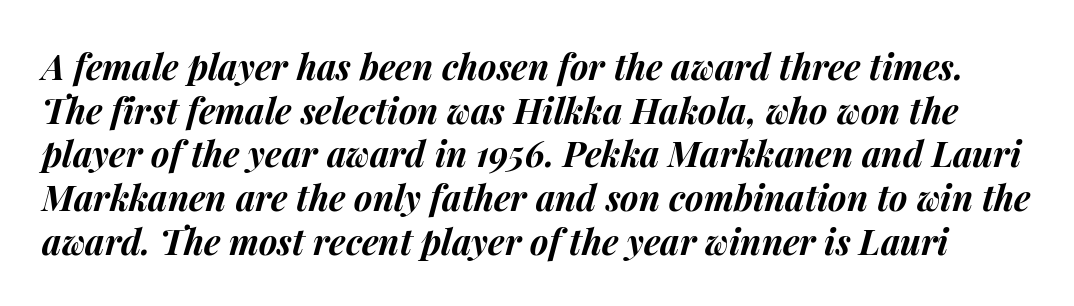
{"italic": "yes", "lean": "right", "slant_degrees": 15, "bold": "yes", "weight": "bold", "width": "normal", "stroke_contrast": "medium", "x_height": "medium", "monospaced": "no", "underline": "no", "line_spacing": "normal", "line_spacing_ratio": 1.25, "letter_spacing": "normal", "letter_spacing_em": 0.0, "glyph_px": 35}
